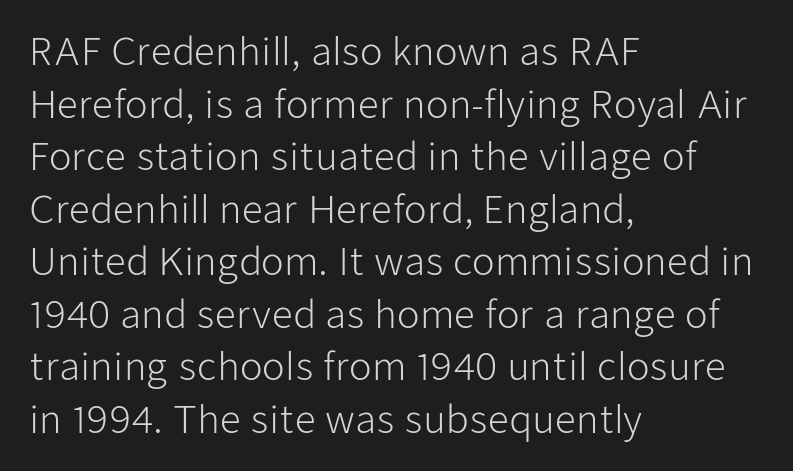
Compared with a typical body face, this is equally light or lighter still. These lines sit exactly where default settings would place them. The space beneath each line is pristine and unruled. If you drew a line through each stem, it would be perfectly vertical. All the whitespace from short lines collects on the right. The letters advance in unequal steps, a hallmark of proportional type.
